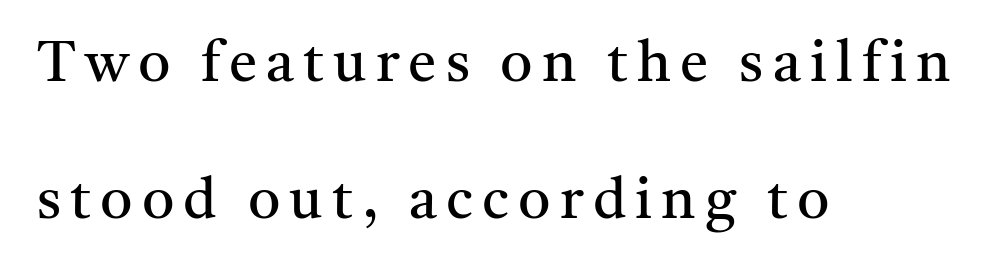
{"serif": "yes", "italic": "no", "bold": "no", "weight": "regular", "width": "normal", "stroke_contrast": "medium", "x_height": "medium", "monospaced": "no", "underline": "no", "align": "left", "line_spacing": "loose", "line_spacing_ratio": 2.4, "glyph_px": 57}
